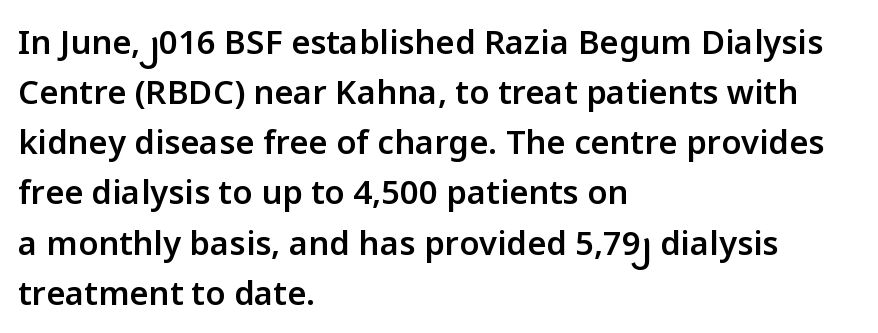
{"serif": "no", "italic": "no", "bold": "semi", "weight": "semibold", "width": "normal", "stroke_contrast": "low", "x_height": "medium", "monospaced": "no", "underline": "no", "align": "left", "line_spacing": "normal", "line_spacing_ratio": 1.52, "letter_spacing": "normal", "letter_spacing_em": 0.0, "glyph_px": 33}
